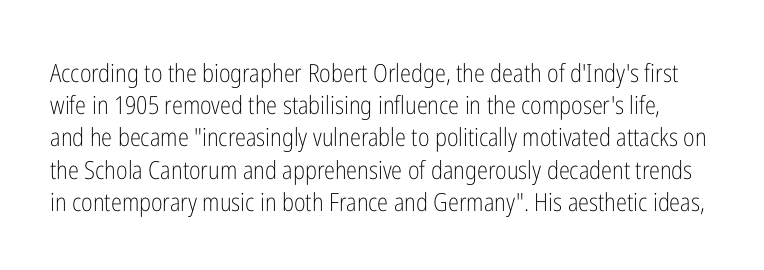
This block has exactly the height ordinary leading produces. The type sits square on the baseline with zero lean. Weight: regular or lighter. The words here are not underlined. Nobody touched the tracking dial on this one.
